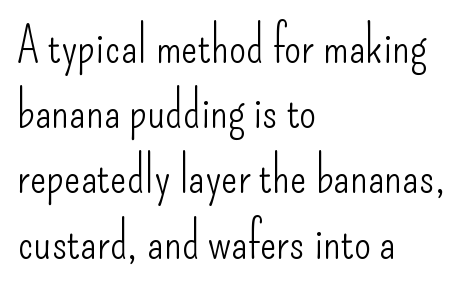
{"serif": "no", "italic": "no", "bold": "no", "weight": "light", "width": "condensed", "stroke_contrast": "low", "x_height": "small", "monospaced": "no", "underline": "no", "align": "left", "line_spacing": "normal", "line_spacing_ratio": 1.33, "letter_spacing": "normal", "letter_spacing_em": 0.0, "glyph_px": 49}
